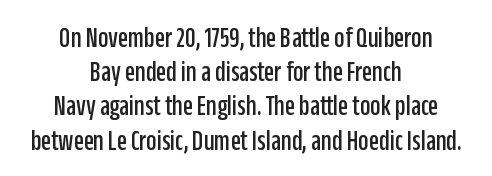
The image shows 29 px condensed sans-serif type, upright; set centered, line spacing 1.18x, normal letter spacing, not underlined; low stroke contrast and a large x-height.
